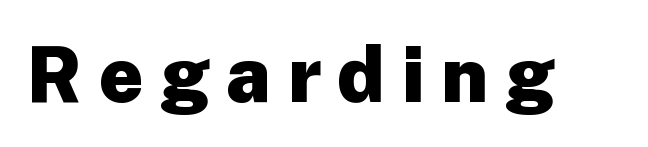
{"serif": "no", "italic": "no", "bold": "yes", "weight": "heavy", "width": "normal", "stroke_contrast": "low", "x_height": "medium", "monospaced": "no", "underline": "no", "letter_spacing": "wide", "letter_spacing_em": 0.21, "glyph_px": 78}
